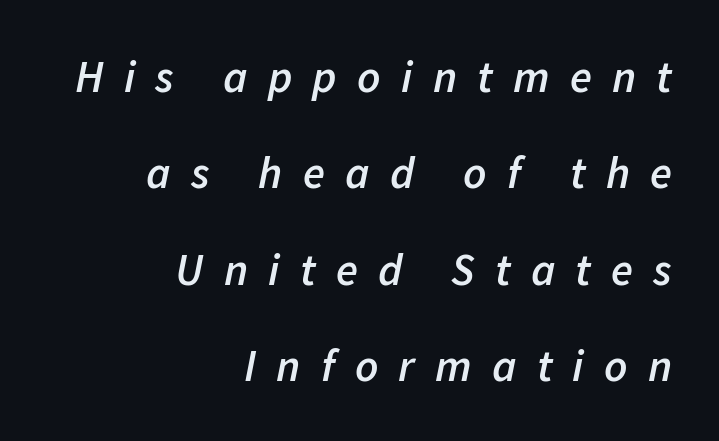
The image shows 45 px semibold type, italic (leaning right); set right-aligned, loose line spacing (2.14x), unusually wide letter spacing (+0.45 em), not underlined; low stroke contrast and a medium x-height.
